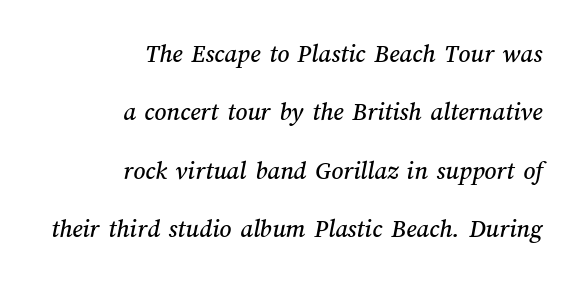
The image shows 26 px text type; set right-aligned, loose line spacing (2.25x), normal letter spacing, not underlined.
